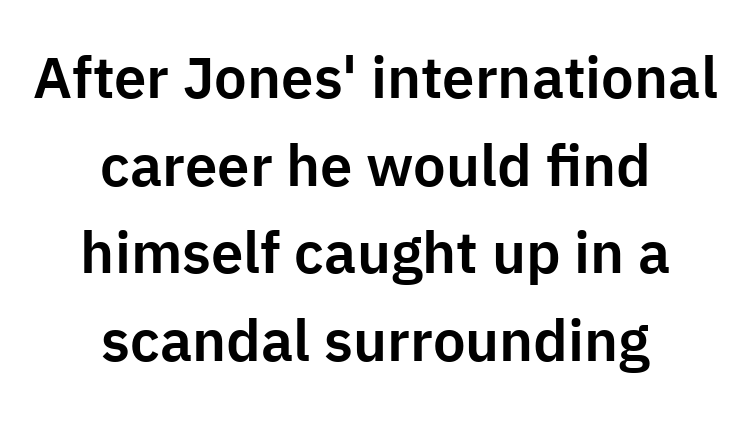
Q: Is the text italic (slanted)? A: No, it is upright.
Q: Is the typeface a serif or a sans-serif typeface? A: Sans-serif.
Q: Is the text underlined? A: No.
Q: How is the paragraph aligned? A: Centered.
Q: Is the spacing between letters normal or unusually wide? A: Normal.
Q: Is the spacing between lines tight, normal or loose? A: Normal.
Q: Width (condensed, normal, or wide)? A: Normal.
Q: Stroke contrast? A: Low.
Q: x-height? A: Medium.
Q: Monospaced? A: No.
